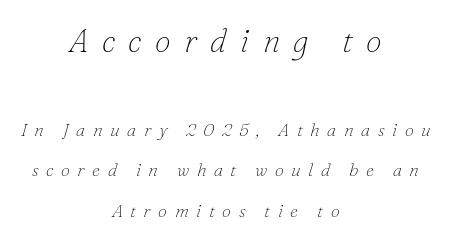
{"serif": "yes", "italic": "yes", "lean": "right", "slant_degrees": 16, "bold": "no", "weight": "thin", "width": "normal", "stroke_contrast": "low", "x_height": "small", "monospaced": "no", "underline": "no", "align": "center", "line_spacing": "loose", "line_spacing_ratio": 2.25, "letter_spacing": "wide", "letter_spacing_em": 0.42, "larger_block": "first", "size_ratio": 1.78, "glyph_px": 32}
